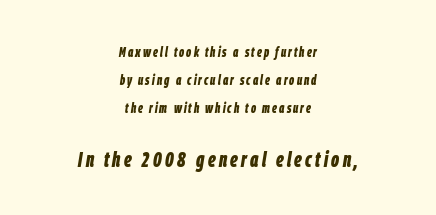
Q: Is the text bold? A: Yes.
Q: Is the text italic (slanted)? A: Yes, it leans right by about 9 degrees.
Q: Is the text underlined? A: No.
Q: How is the paragraph aligned? A: Centered.
Q: Is the spacing between lines tight, normal or loose? A: Loose.
Q: Which block of text is set in a larger size, the first (top) or the second (bottom)? A: The second (bottom) one.
